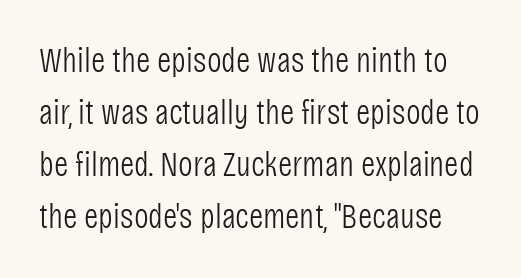
The image shows 35 px light, condensed sans-serif type, upright; set normal line spacing (1.49x), normal letter spacing, not underlined; low stroke contrast and a large x-height.
